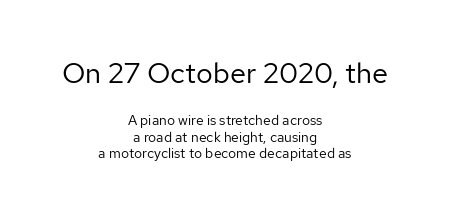
{"serif": "no", "italic": "no", "bold": "no", "weight": "regular", "width": "normal", "stroke_contrast": "low", "x_height": "medium", "monospaced": "no", "underline": "no", "align": "center", "line_spacing_ratio": 1.18, "letter_spacing": "normal", "letter_spacing_em": 0.0, "larger_block": "first", "size_ratio": 2.07, "glyph_px": 29}
